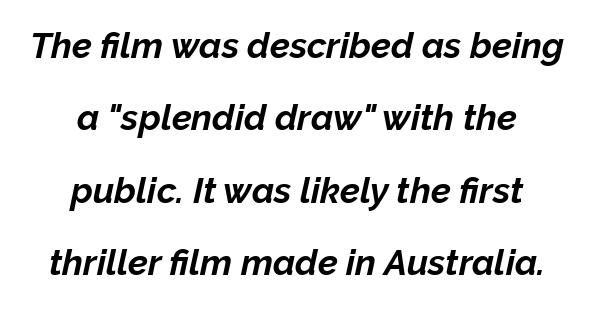
Q: Is the text bold? A: Yes.
Q: Is the text italic (slanted)? A: Yes, it leans right by about 12 degrees.
Q: Is the text underlined? A: No.
Q: How is the paragraph aligned? A: Centered.
Q: Is the spacing between letters normal or unusually wide? A: Normal.
Q: Is the spacing between lines tight, normal or loose? A: Loose.
Q: Width (condensed, normal, or wide)? A: Normal.
Q: Stroke contrast? A: Low.
Q: x-height? A: Medium.
Q: Monospaced? A: No.
